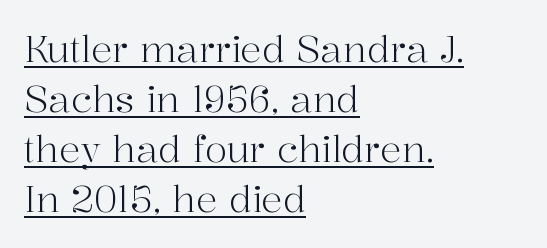
Observe the serifs anchoring each vertical stroke in this sample. Vertical stems look standard width or narrower in stroke. In terms of posture, this sample is upright. Students, note that the glyphs here touch the page at normal intervals. Beneath each row of characters lies a ruled line.
